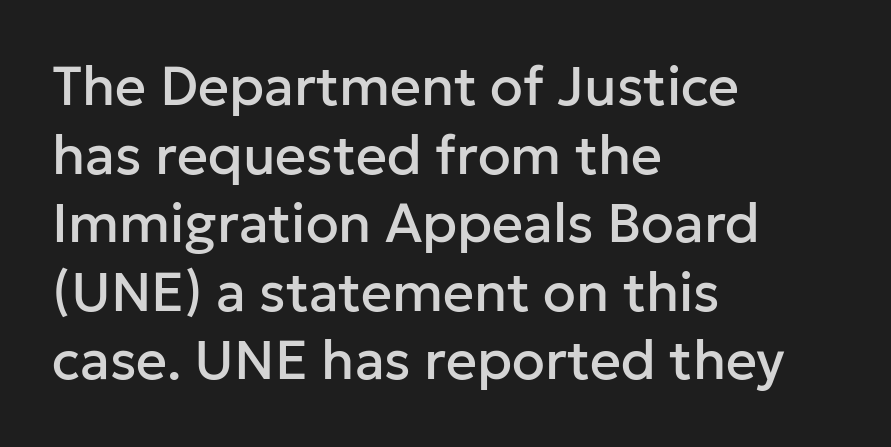
The image shows 54 px sans-serif type, upright; set left-aligned, normal line spacing (1.27x), normal letter spacing, not underlined; low stroke contrast and a medium x-height.
